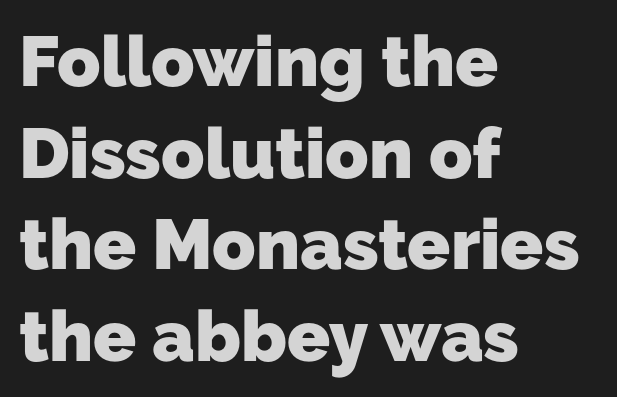
The gap between lines stays unmarked. In terms of weight, the rendering is a true, heavy bold. Observe the absence of serifs on each vertical stroke in this sample. Baseline-to-baseline distance is the conventional proportion of letter height. The rag falls on the right side of this text block.
